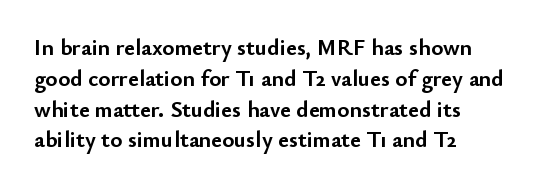
Q: Is the text bold? A: Yes.
Q: Is the text italic (slanted)? A: No, it is upright.
Q: Is the text underlined? A: No.
Q: How is the paragraph aligned? A: Left-aligned.
Q: Is the spacing between letters normal or unusually wide? A: Normal.
Q: Is the spacing between lines tight, normal or loose? A: Normal.
